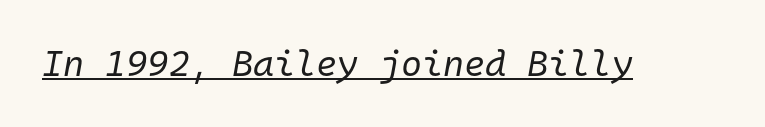
The passage shown leans; its letterforms are oblique. Between one letter and the next there's only the usual sliver of space. Caption: lettering with a line underneath. Weight: in the light-to-regular range.
